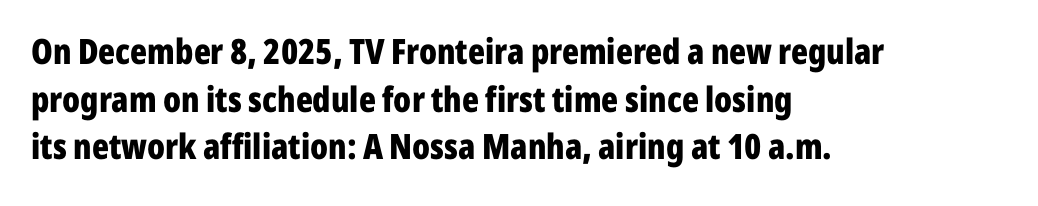
Whoever set this chose a conventional vertical rhythm. Posture: straight, roman, zero tilt. Its strokes are broad and dark, the hallmark of bold type. The letters advance in unequal steps, a hallmark of proportional type. Is this a sans? Yes — the strokes have no serifs. Compared with typical body copy, the letter spacing here is the same.
